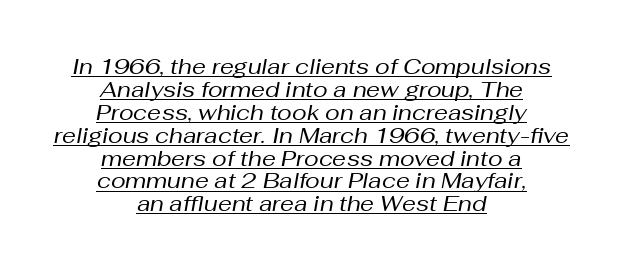
Successive baselines arrive quickly, one right under another. The paragraph shown floats in the horizontal middle. Stems and bowls with no extra thickness — not bold. Observe the ordinary spacing: letters are neighbours, not strangers. A rule runs beneath these lines of type. These lines were composed using italics.
